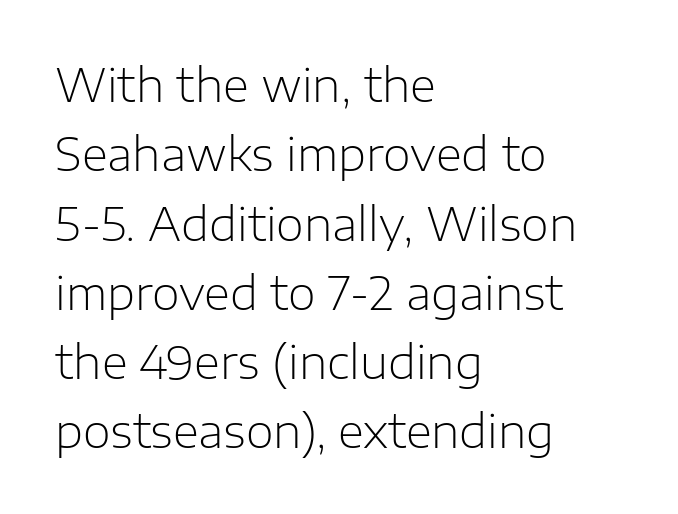
Q: Is the text bold? A: No.
Q: Is the text italic (slanted)? A: No, it is upright.
Q: Is the typeface a serif or a sans-serif typeface? A: Sans-serif.
Q: Is the text underlined? A: No.
Q: How is the paragraph aligned? A: Left-aligned.
Q: Is the spacing between letters normal or unusually wide? A: Normal.
Q: Is the spacing between lines tight, normal or loose? A: Normal.
Q: Width (condensed, normal, or wide)? A: Normal.
Q: Stroke contrast? A: Low.
Q: x-height? A: Medium.
Q: Monospaced? A: No.
